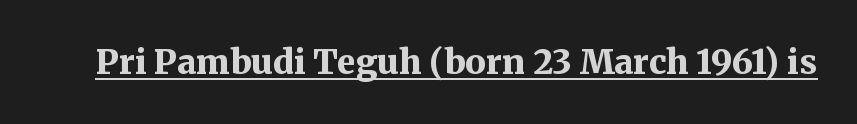
The image shows 34 px bold serif type, upright; set normal letter spacing, underlined; medium stroke contrast and a medium x-height.
